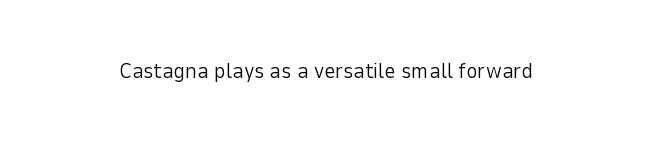
{"italic": "no", "bold": "no", "underline": "no", "letter_spacing": "normal", "letter_spacing_em": 0.0, "glyph_px": 22}
